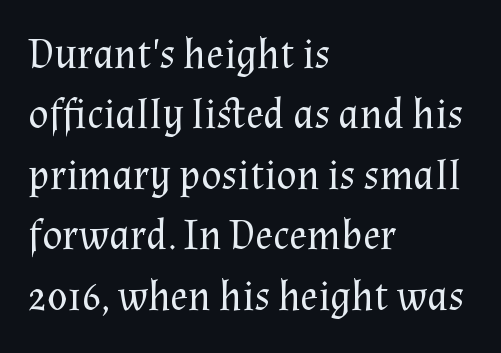
{"italic": "no", "bold": "no", "weight": "regular", "width": "normal", "stroke_contrast": "medium", "x_height": "medium", "monospaced": "no", "underline": "no", "align": "left", "line_spacing": "normal", "line_spacing_ratio": 1.44, "letter_spacing": "normal", "letter_spacing_em": 0.0, "glyph_px": 42}
